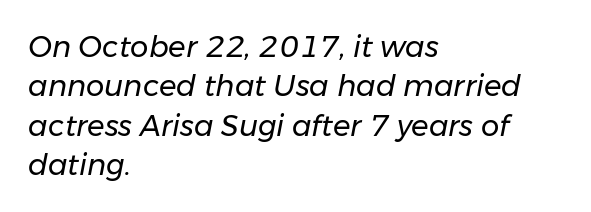
The image shows 29 px regular-weight type, italic (leaning right); set left-aligned, normal line spacing (1.36x), normal letter spacing, not underlined; low stroke contrast and a medium x-height.
